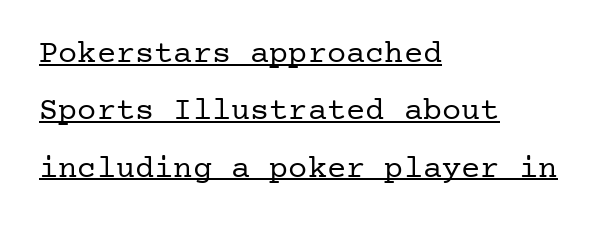
{"serif": "yes", "italic": "no", "bold": "no", "weight": "regular", "width": "normal", "stroke_contrast": "low", "x_height": "medium", "underline": "yes", "align": "left", "line_spacing_ratio": 1.79, "letter_spacing": "normal", "letter_spacing_em": 0.0, "glyph_px": 32}
